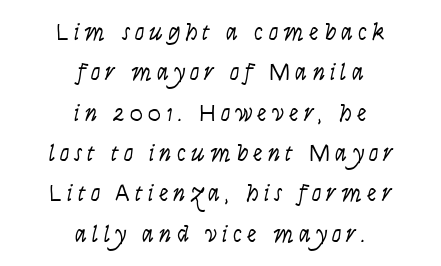
Quick note: interline space is typical. Stem width sits at or under what a default text font uses. Words appear elongated and porous because spacing is wide. Looking at the ascenders, they clearly lean. Compared with a flush-left layout, this one balances lines on the center instead.
